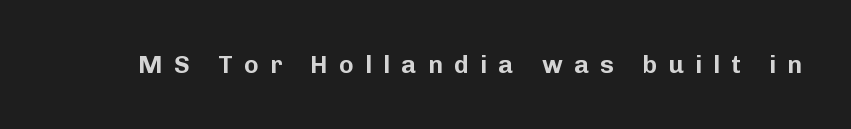
Q: Is the text italic (slanted)? A: No, it is upright.
Q: Is the text underlined? A: No.
Q: Is the spacing between letters normal or unusually wide? A: Unusually wide.
